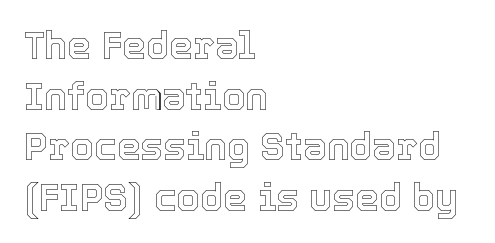
The image shows 38 px text type, upright; set left-aligned, normal line spacing (1.33x), normal letter spacing, not underlined; a medium x-height.
